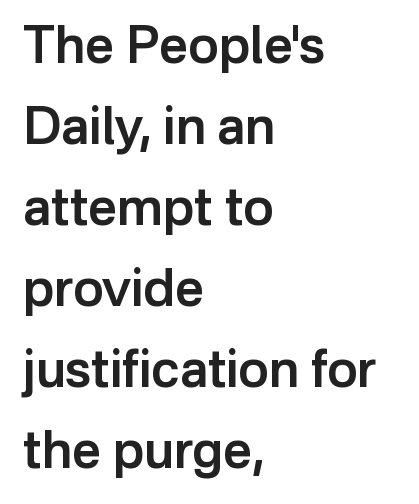
The image shows 51 px semibold sans-serif type, upright; set left-aligned, normal line spacing (1.59x), normal letter spacing, not underlined; low stroke contrast and a medium x-height.
